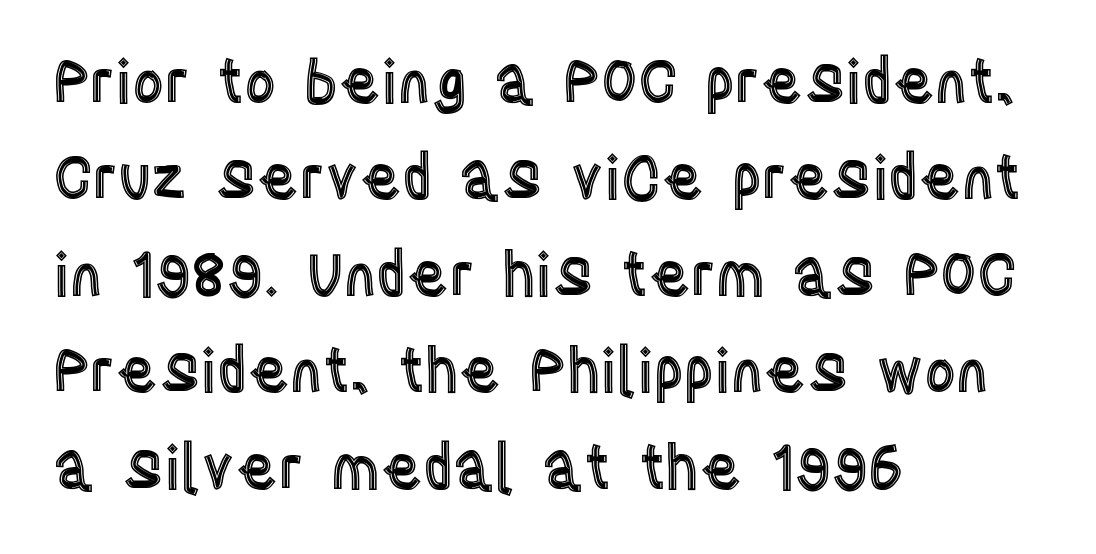
All the whitespace from short lines collects on the right. The specimen reads as upright at a glance. One glance says typical: line gaps are just what's usual. Looks like regular typesetting: each glyph gets only the width it needs.
